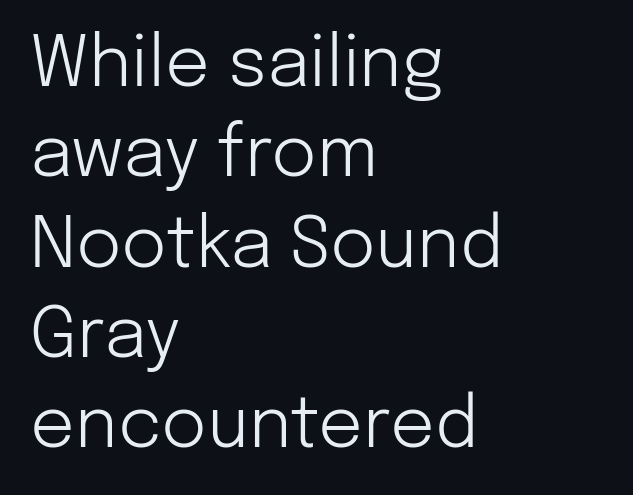
The image shows 70 px light sans-serif type, upright; set left-aligned, normal line spacing (1.29x), normal letter spacing, not underlined; low stroke contrast and a medium x-height.
